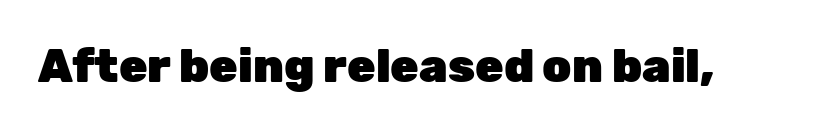
{"serif": "no", "italic": "no", "bold": "yes", "weight": "heavy", "width": "normal", "stroke_contrast": "low", "x_height": "medium", "monospaced": "no", "underline": "no", "letter_spacing": "normal", "letter_spacing_em": 0.0, "glyph_px": 46}
